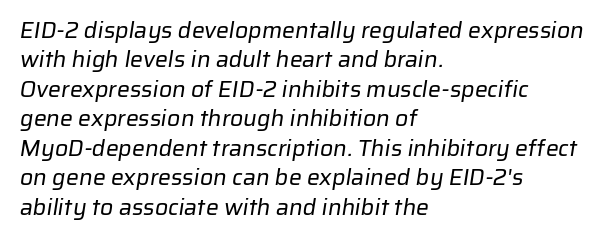
In terms of leading, this rendering sits right in the middle. The baseline area is clear. Tracking here is standard; glyphs follow each other at the usual distance. Weight class: somewhere from thin through regular. The paragraph shown leans on its left margin.
